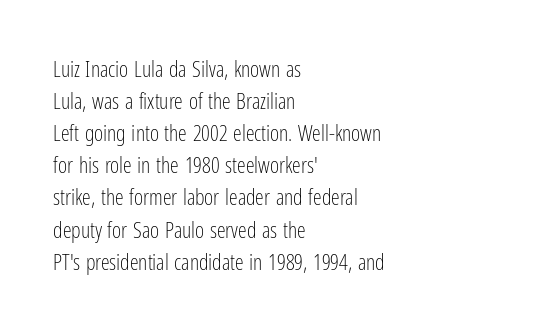
Weight: in the light-to-regular range. These lines keep a tight, regular rhythm from letter to letter. Any mark beneath the type? The region is blank. Left-aligned paragraph, ragged on the right. If you drew a line through each stem, it would be perfectly vertical. Honestly, the row spacing looks completely unremarkable.
